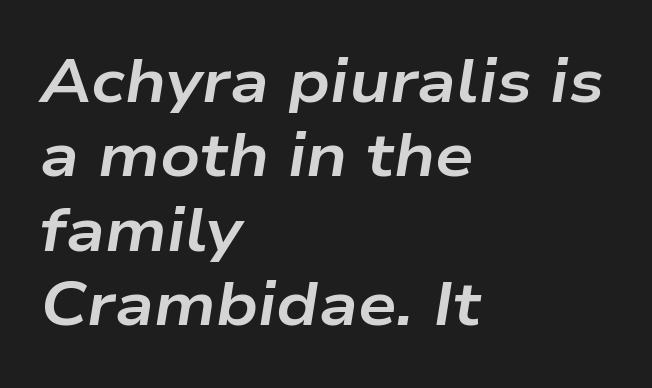
The image shows 61 px bold, wide type, italic (leaning right); set left-aligned, line spacing 1.22x, normal letter spacing, not underlined; low stroke contrast and a medium x-height.
